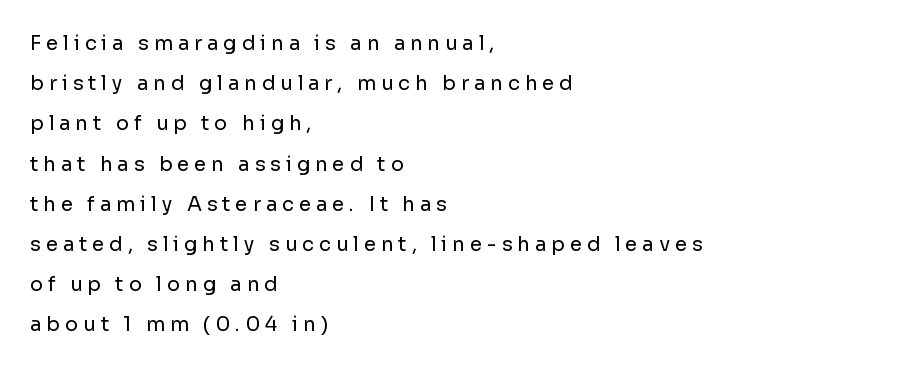
The image shows 20 px text type, upright; set left-aligned, loose line spacing (2.01x), unusually wide letter spacing (+0.24 em), not underlined.
